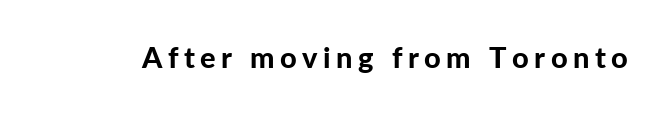
The image shows 29 px bold sans-serif type, upright; set not underlined; low stroke contrast and a medium x-height.
